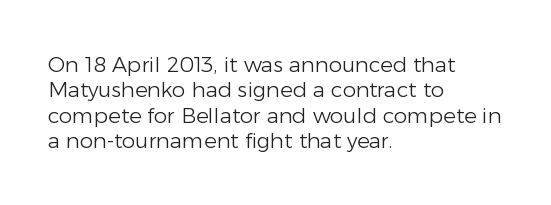
Q: Is the text bold? A: No.
Q: Is the text italic (slanted)? A: No, it is upright.
Q: Is the text underlined? A: No.
Q: How is the paragraph aligned? A: Left-aligned.
Q: Is the spacing between letters normal or unusually wide? A: Normal.
